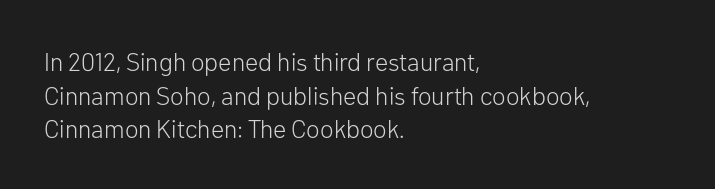
{"italic": "no", "bold": "no", "underline": "no", "align": "left", "line_spacing": "normal", "line_spacing_ratio": 1.35, "letter_spacing": "normal", "letter_spacing_em": 0.0, "glyph_px": 25}
